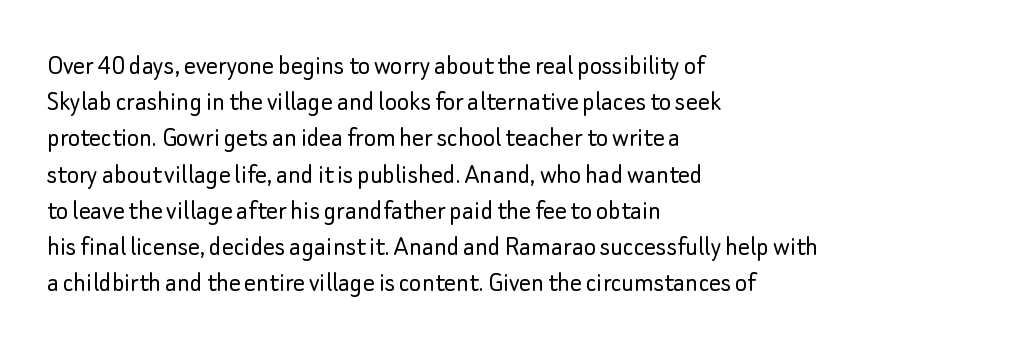
Q: Is the text bold? A: No.
Q: Is the text italic (slanted)? A: No, it is upright.
Q: Is the typeface a serif or a sans-serif typeface? A: Sans-serif.
Q: Is the text underlined? A: No.
Q: How is the paragraph aligned? A: Left-aligned.
Q: Is the spacing between letters normal or unusually wide? A: Normal.
Q: Is the spacing between lines tight, normal or loose? A: Normal.
Q: Width (condensed, normal, or wide)? A: Normal.
Q: Stroke contrast? A: Low.
Q: x-height? A: Small.
Q: Monospaced? A: No.
